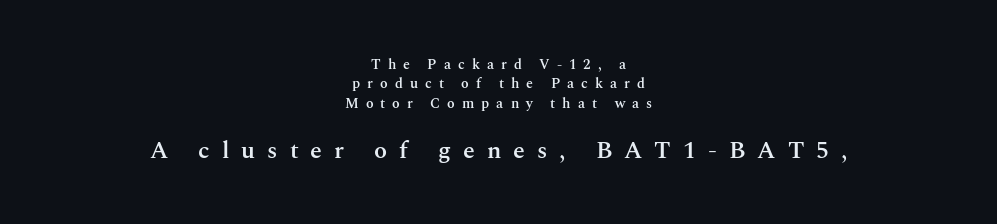
Larger block? The one below; the one above is distinctly smaller. A typesetter would call this leading conventional body-copy spacing. Moderately thickened strokes mark this as semibold type. These lines stack symmetrically, like a column narrowing and widening about its center. Words float on clear page, feet unadorned.
